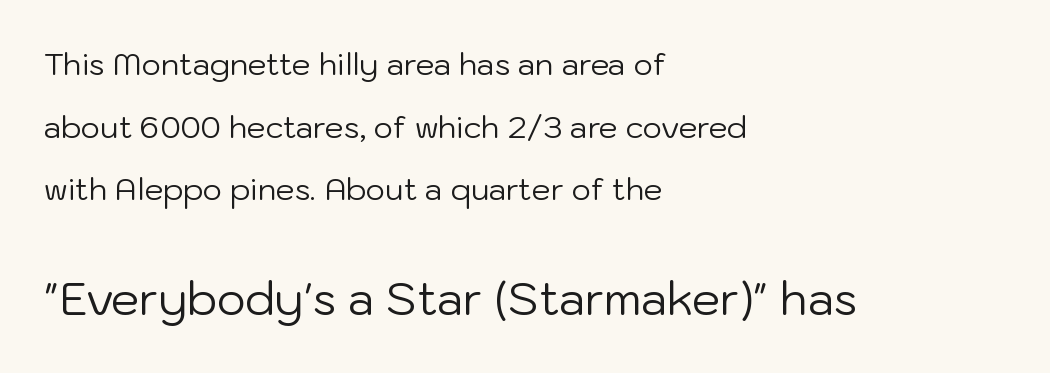
The image shows 45 px regular-weight sans-serif type, upright; set left-aligned, loose line spacing (2.09x), normal letter spacing, not underlined; the second (bottom) block is 1.5x larger; low stroke contrast and a medium x-height.
